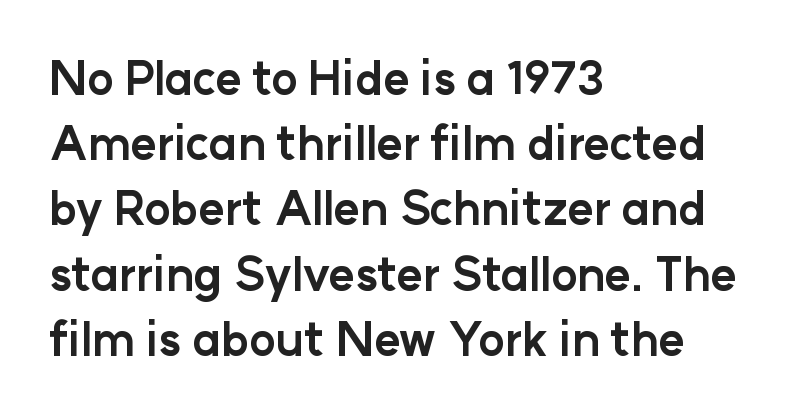
This sample uses an upright cut, with every glyph sitting square on the baseline. Honestly, the row spacing looks completely unremarkable. The line texture is even and compact thanks to regular tracking. This sample uses a sans-serif face.
